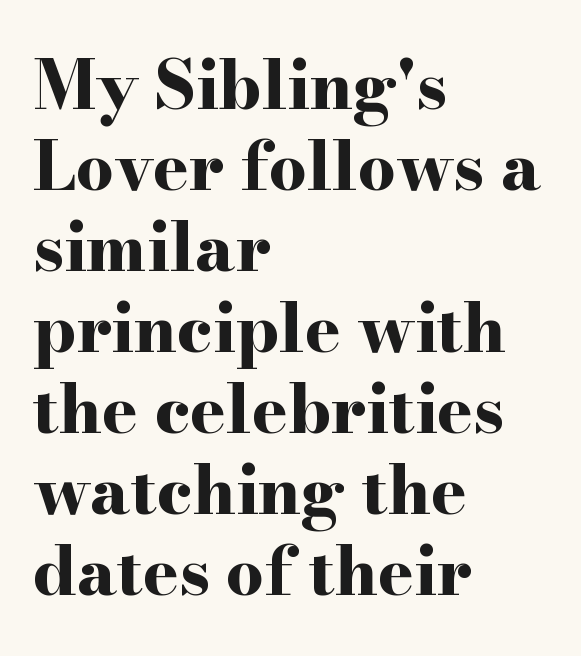
These lines are set flush left with a ragged right edge. The foot of each line stays bare and open. Regarding serifs, this sample has them. The letters stand straight up with perfectly vertical stems.
